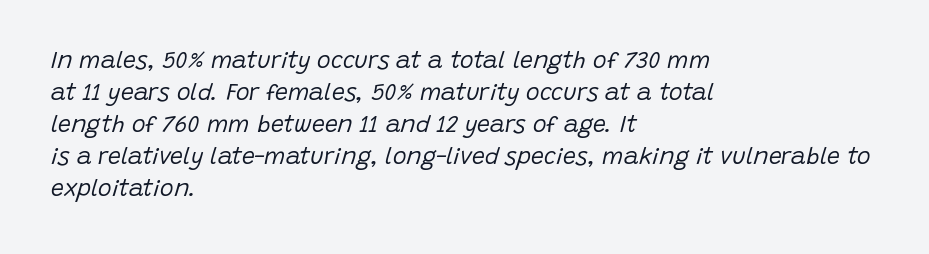
One-word summary of the alignment: left. Nothing heavy about these letters — not bold at all. The face used here is rendered with its standard letterfit. This block has exactly the height ordinary leading produces. Descenders are the only things crossing below the line.
